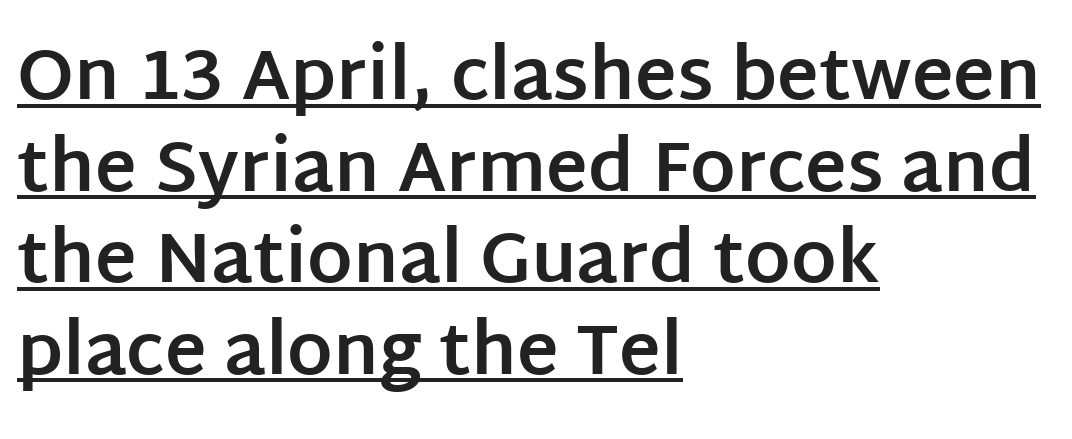
The rendering uses natural spacing where letterforms have individual widths. Short and long lines alike share a common starting point at left. How would I describe the line gaps? Plain and ordinary. The lettering is marked with a stroke running underneath it.
